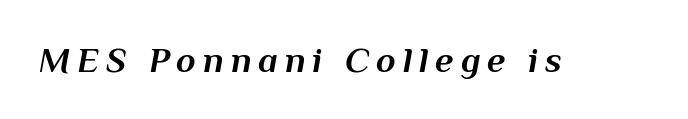
{"italic": "yes", "lean": "right", "slant_degrees": 10, "bold": "yes", "weight": "bold", "width": "normal", "stroke_contrast": "medium", "x_height": "medium", "monospaced": "no", "underline": "no", "glyph_px": 36}
